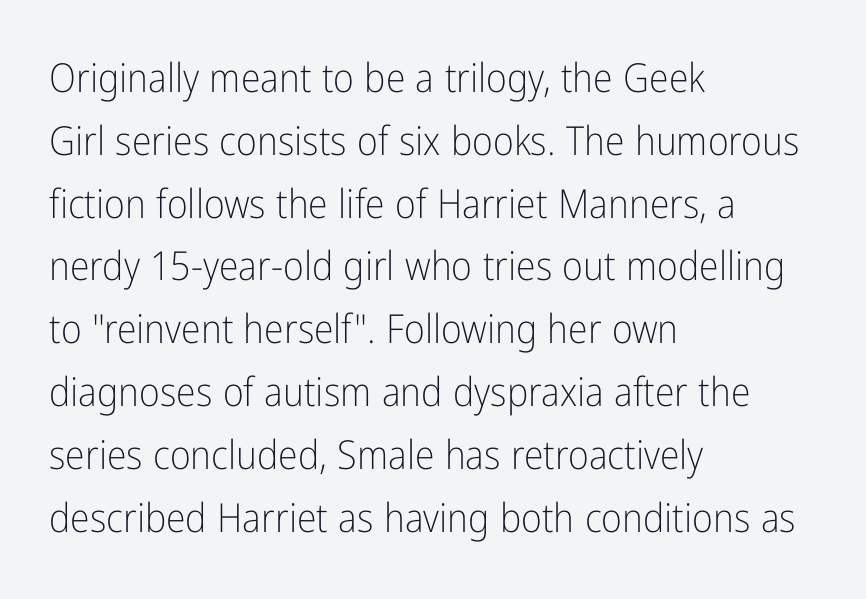
The image shows 40 px light, condensed sans-serif type, upright; set left-aligned, normal line spacing (1.57x), normal letter spacing, not underlined; low stroke contrast and a medium x-height.
